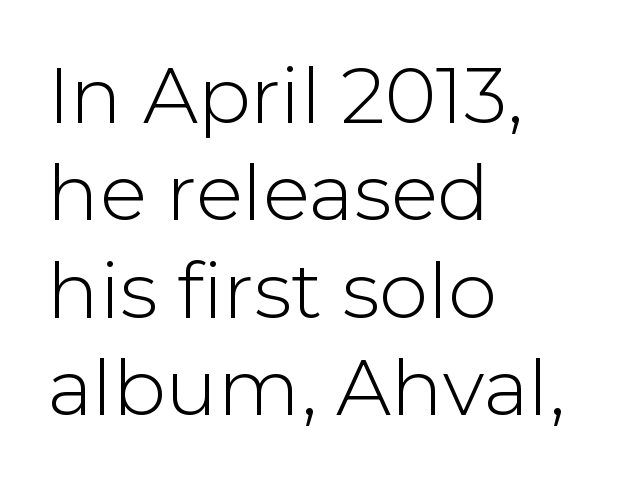
The area under the type is left untouched. The horizontal fit of the characters is conventional and even. The typeface has the unassuming heft of standard copy or less. This block has exactly the height ordinary leading produces. Note the varied advance widths — an 'i' is clearly narrower than an 'm'. Leftover space on each line is placed entirely after the last word.
